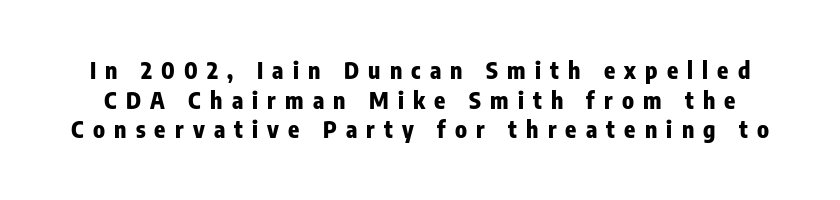
{"italic": "no", "bold": "yes", "underline": "no", "line_spacing": "normal", "line_spacing_ratio": 1.29, "letter_spacing": "wide", "letter_spacing_em": 0.4, "glyph_px": 23}
